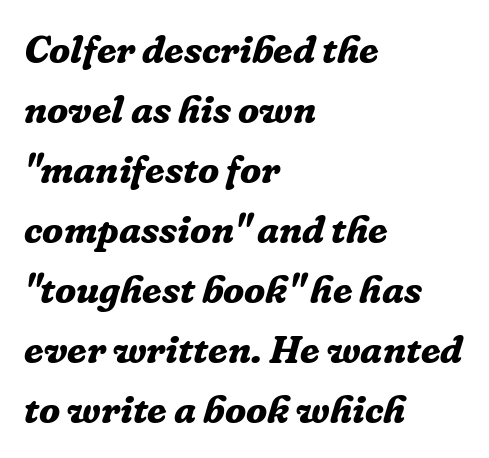
Q: Is the text bold? A: Yes.
Q: Is the text italic (slanted)? A: Yes, it leans right by about 16 degrees.
Q: Is the typeface a serif or a sans-serif typeface? A: Serif.
Q: Is the text underlined? A: No.
Q: How is the paragraph aligned? A: Left-aligned.
Q: Is the spacing between letters normal or unusually wide? A: Normal.
Q: Is the spacing between lines tight, normal or loose? A: Normal.
Q: Width (condensed, normal, or wide)? A: Normal.
Q: Stroke contrast? A: Low.
Q: x-height? A: Medium.
Q: Monospaced? A: No.
